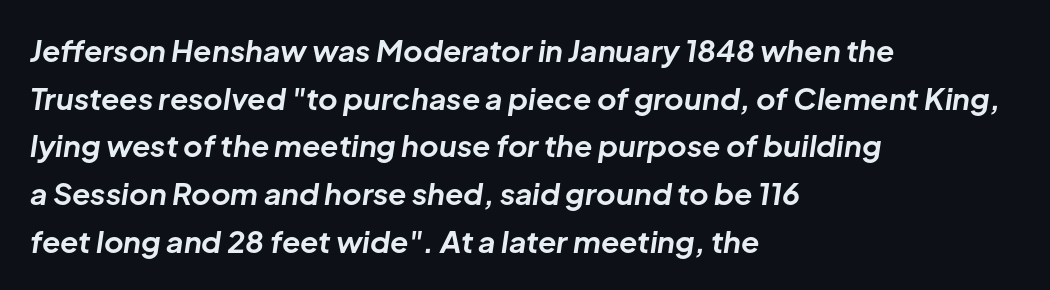
The image shows 30 px bold type, italic (leaning right); set left-aligned, normal line spacing (1.59x), normal letter spacing, not underlined; low stroke contrast and a medium x-height.
